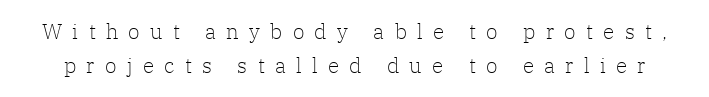
The image shows 21 px text type, upright; set normal line spacing (1.63x), unusually wide letter spacing (+0.49 em), not underlined.
